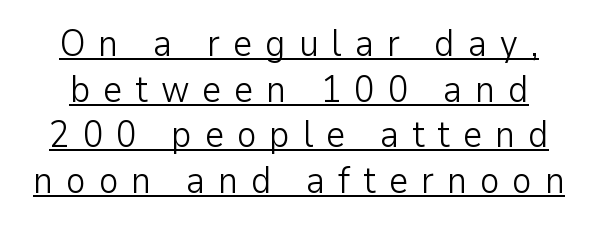
This sample carries an underscore along the baseline area. Heaviness? Minimal to ordinary, like unemphasized prose. Vertical strokes here are truly vertical. Nothing sits at the stroke ends, so this counts as sans-serif. Spacing verdict: proportional, widths tailored to each character.
